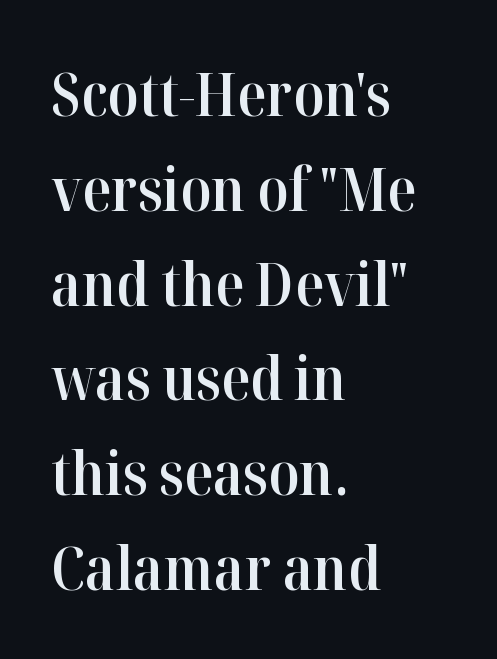
{"serif": "yes", "italic": "no", "bold": "semi", "weight": "semibold", "width": "normal", "stroke_contrast": "high", "x_height": "medium", "monospaced": "no", "underline": "no", "align": "left", "line_spacing": "normal", "line_spacing_ratio": 1.58, "letter_spacing": "normal", "letter_spacing_em": 0.0, "glyph_px": 60}
